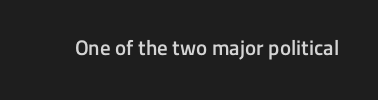
Typesetter's note: demi weight, one step under bold. The specimen omits any rule beneath the text block's lines. Is there any slant? The stems are plumb. Does extra space separate the letters? No, they use regular spacing.
